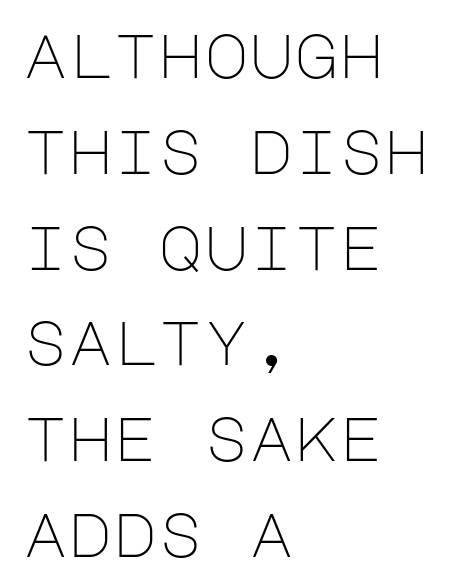
{"serif": "no", "italic": "no", "bold": "no", "weight": "light", "width": "normal", "stroke_contrast": "low", "x_height": "large", "underline": "no", "align": "left", "line_spacing": "normal", "line_spacing_ratio": 1.57, "letter_spacing": "normal", "letter_spacing_em": 0.0, "glyph_px": 61}
